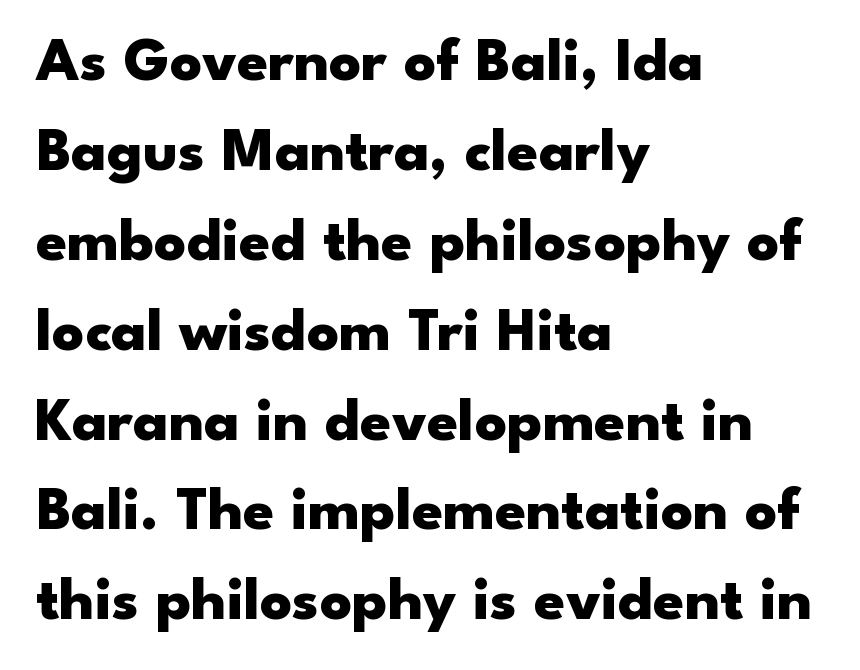
The image shows 62 px heavy, wide sans-serif type, upright; set left-aligned, normal line spacing (1.45x), normal letter spacing, not underlined; low stroke contrast and a small x-height.
